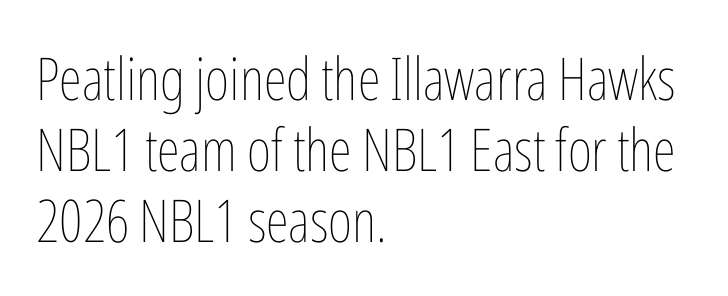
{"italic": "no", "bold": "no", "weight": "thin", "width": "condensed", "stroke_contrast": "low", "x_height": "medium", "monospaced": "no", "underline": "no", "align": "left", "line_spacing_ratio": 1.2, "letter_spacing": "normal", "letter_spacing_em": 0.0, "glyph_px": 59}
